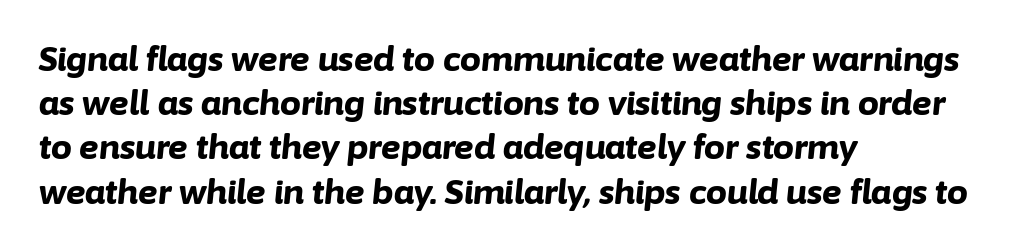
{"italic": "yes", "lean": "right", "slant_degrees": 6, "bold": "yes", "weight": "bold", "width": "normal", "stroke_contrast": "low", "x_height": "medium", "monospaced": "no", "underline": "no", "align": "left", "line_spacing": "normal", "line_spacing_ratio": 1.34, "letter_spacing": "normal", "letter_spacing_em": 0.0, "glyph_px": 33}
